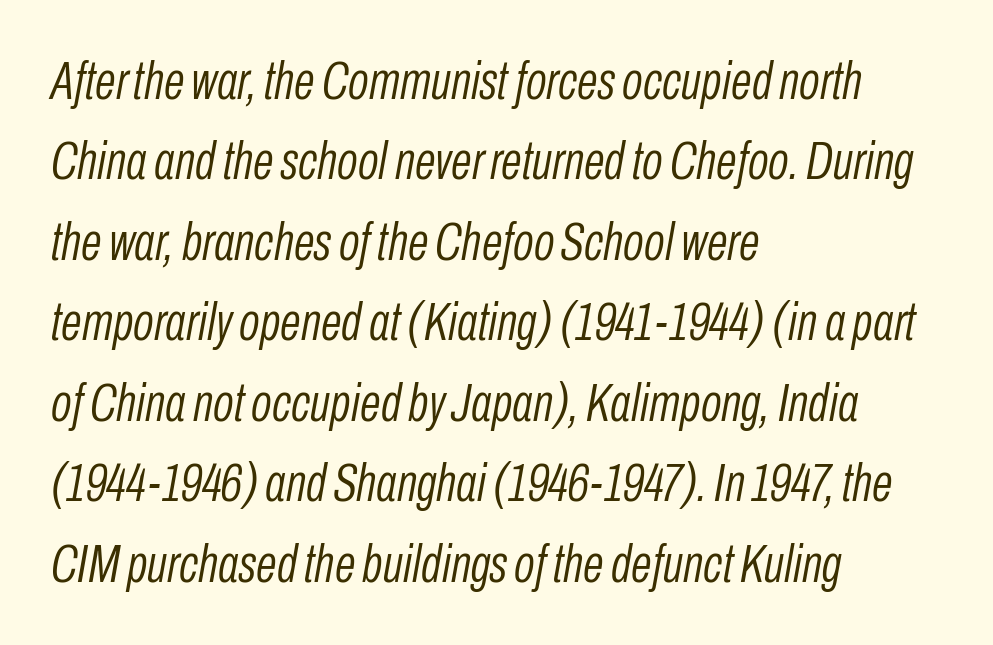
The image shows 54 px light, condensed type, italic (leaning right); set left-aligned, normal line spacing (1.49x), normal letter spacing, not underlined; low stroke contrast and a medium x-height.
